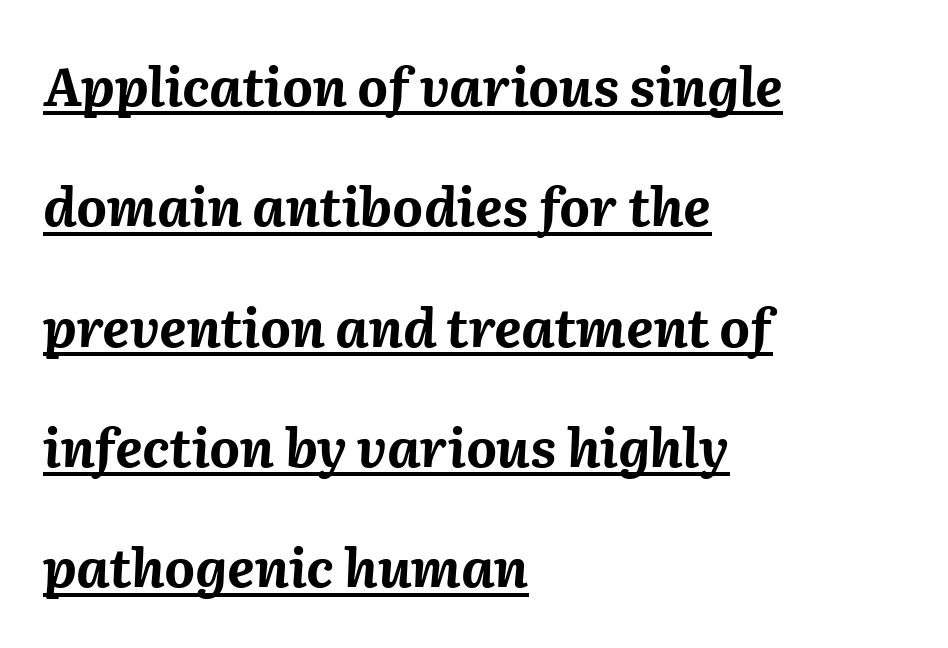
The image shows 53 px bold type, italic (leaning right); set left-aligned, loose line spacing (2.27x), normal letter spacing, underlined; medium stroke contrast and a medium x-height.
